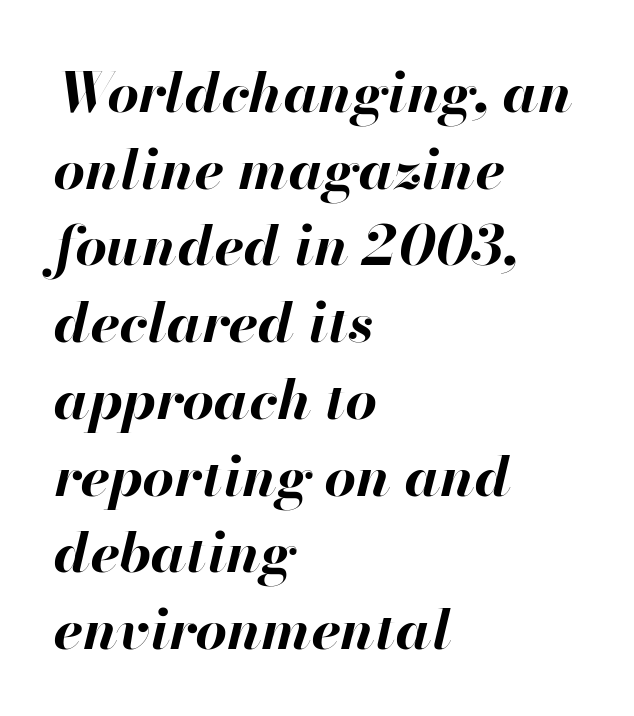
The image shows 56 px bold type, italic (leaning right); set left-aligned, normal line spacing (1.37x), normal letter spacing, not underlined; high stroke contrast and a small x-height.
